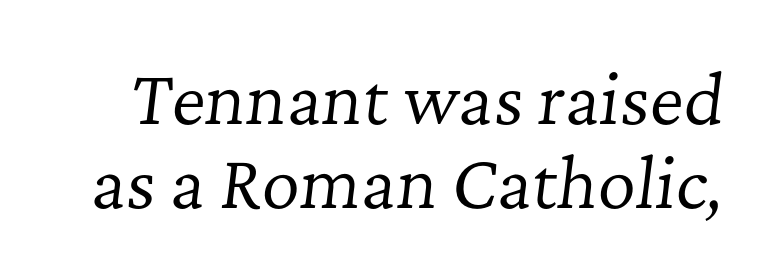
The image shows 66 px regular-weight serif type, italic (leaning right); set normal line spacing (1.27x), normal letter spacing, not underlined; low stroke contrast and a medium x-height.
